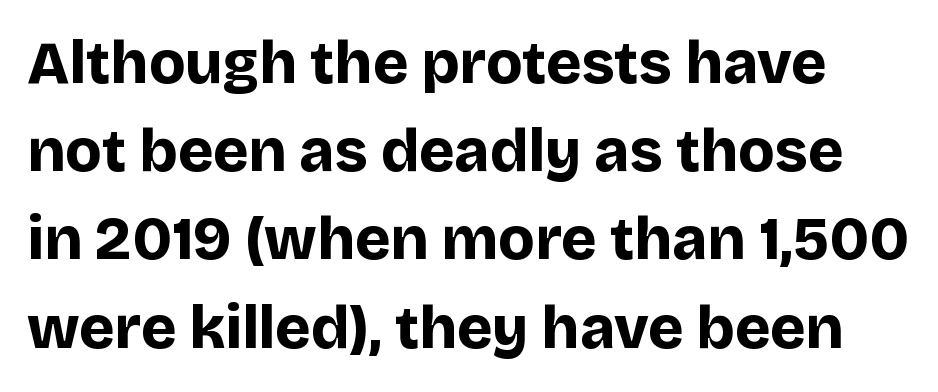
{"serif": "no", "italic": "no", "bold": "yes", "weight": "bold", "width": "normal", "stroke_contrast": "low", "x_height": "large", "monospaced": "no", "underline": "no", "line_spacing": "normal", "line_spacing_ratio": 1.47, "letter_spacing": "normal", "letter_spacing_em": 0.0, "glyph_px": 60}
